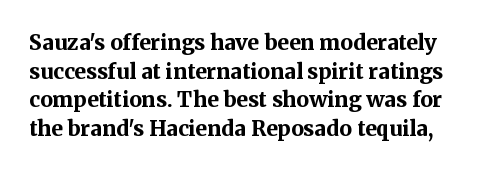
{"italic": "no", "bold": "yes", "underline": "no", "line_spacing": "normal", "line_spacing_ratio": 1.36, "letter_spacing": "normal", "letter_spacing_em": 0.0, "glyph_px": 21}
